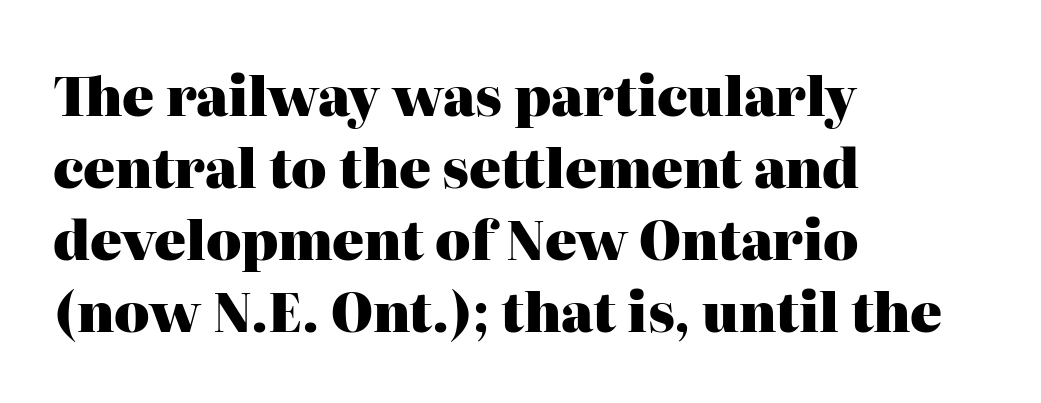
The image shows 53 px heavy serif type, upright; set left-aligned, normal line spacing (1.36x), normal letter spacing, not underlined; high stroke contrast and a medium x-height.
